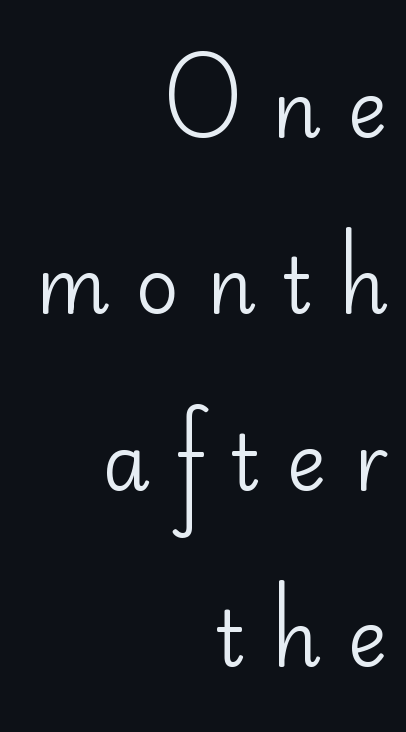
Q: Is the text bold? A: No.
Q: Is the text italic (slanted)? A: No, it is upright.
Q: Is the typeface a serif or a sans-serif typeface? A: Sans-serif.
Q: Is the text underlined? A: No.
Q: How is the paragraph aligned? A: Right-aligned.
Q: Is the spacing between letters normal or unusually wide? A: Unusually wide.
Q: Is the spacing between lines tight, normal or loose? A: Loose.
Q: Width (condensed, normal, or wide)? A: Normal.
Q: Stroke contrast? A: Low.
Q: x-height? A: Small.
Q: Monospaced? A: No.
